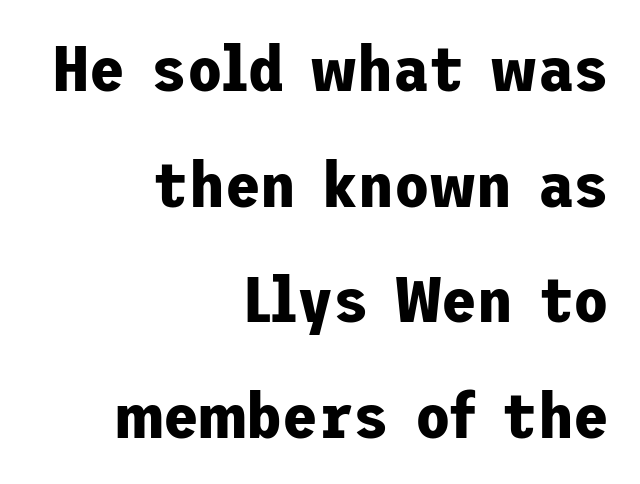
{"serif": "no", "italic": "no", "bold": "yes", "weight": "bold", "width": "normal", "stroke_contrast": "low", "x_height": "medium", "underline": "no", "align": "right", "line_spacing_ratio": 1.78, "letter_spacing": "normal", "letter_spacing_em": 0.0, "glyph_px": 65}
